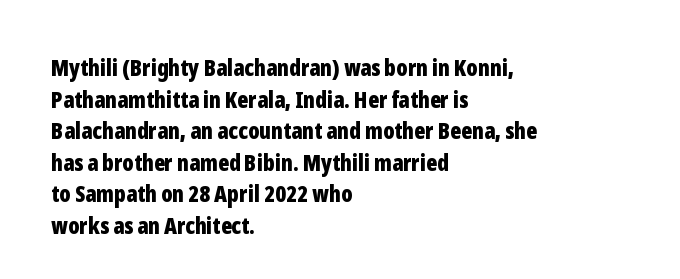
Q: Is the text bold? A: Yes.
Q: Is the text italic (slanted)? A: No, it is upright.
Q: Is the text underlined? A: No.
Q: How is the paragraph aligned? A: Left-aligned.
Q: Is the spacing between letters normal or unusually wide? A: Normal.
Q: Is the spacing between lines tight, normal or loose? A: Normal.
